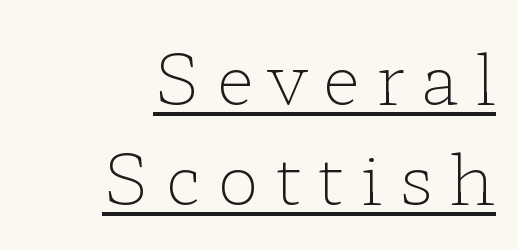
Q: Is the text bold? A: No.
Q: Is the text italic (slanted)? A: No, it is upright.
Q: Is the typeface a serif or a sans-serif typeface? A: Serif.
Q: Is the text underlined? A: Yes.
Q: How is the paragraph aligned? A: Right-aligned.
Q: Is the spacing between letters normal or unusually wide? A: Unusually wide.
Q: Is the spacing between lines tight, normal or loose? A: Normal.
Q: Width (condensed, normal, or wide)? A: Wide.
Q: Stroke contrast? A: Low.
Q: x-height? A: Medium.
Q: Monospaced? A: No.
